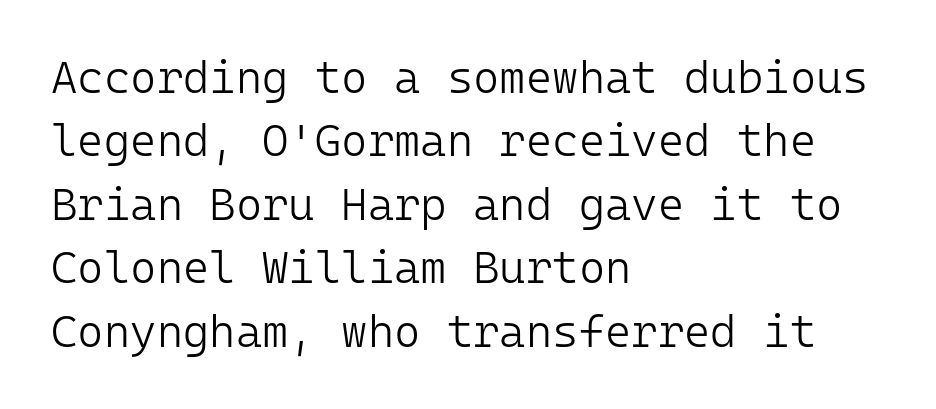
The image shows 45 px light sans-serif type, upright, monospaced; set left-aligned, normal line spacing (1.41x), normal letter spacing, not underlined; low stroke contrast and a medium x-height.
